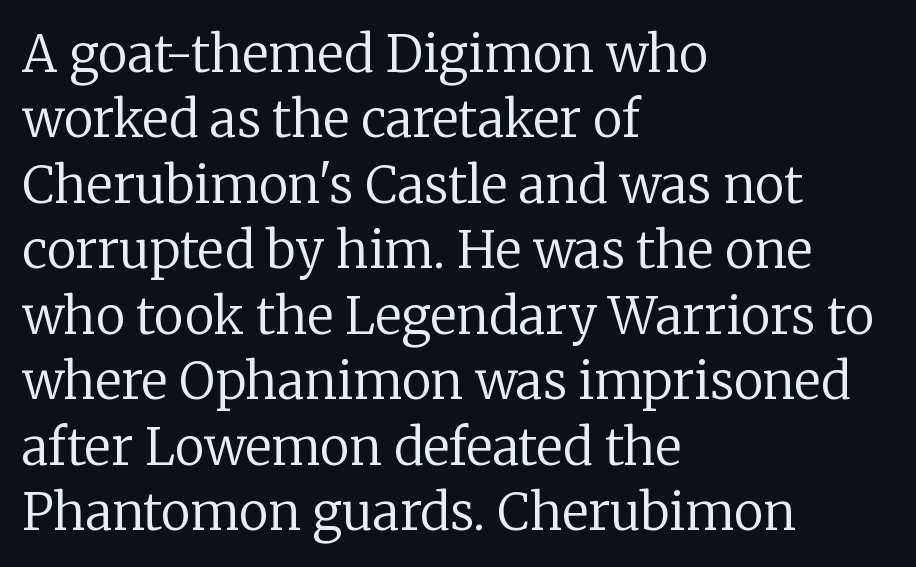
{"serif": "yes", "italic": "no", "bold": "no", "weight": "regular", "width": "normal", "stroke_contrast": "low", "x_height": "medium", "monospaced": "no", "underline": "no", "align": "left", "line_spacing": "normal", "line_spacing_ratio": 1.31, "letter_spacing": "normal", "letter_spacing_em": 0.0, "glyph_px": 50}
